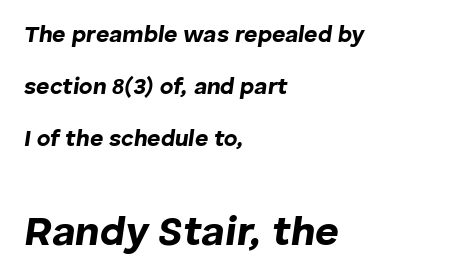
This is oblique type, the kind used for emphasis or titles. Leftover space on each line is placed entirely after the last word. Default kerning and tracking; the words read as compact shapes. Bare-footed words on every line.
